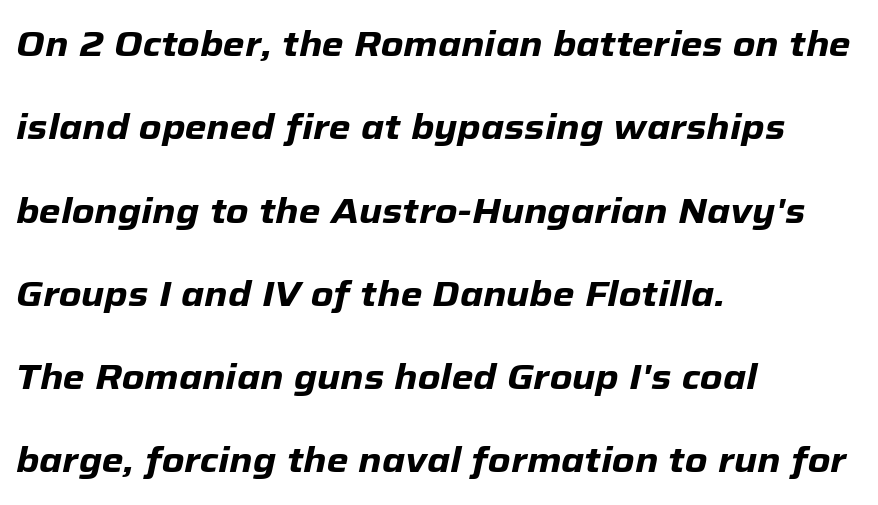
{"italic": "yes", "lean": "right", "slant_degrees": 12, "bold": "yes", "weight": "heavy", "width": "normal", "stroke_contrast": "low", "x_height": "medium", "monospaced": "no", "underline": "no", "align": "left", "line_spacing": "loose", "line_spacing_ratio": 2.38, "letter_spacing": "normal", "letter_spacing_em": 0.0, "glyph_px": 35}
